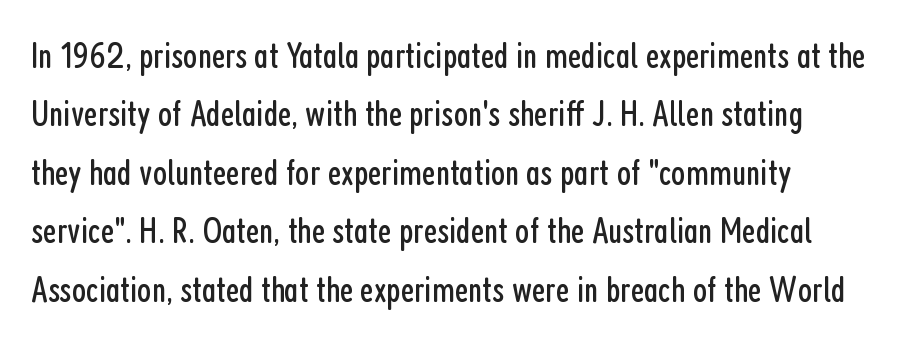
Q: Is the text bold? A: No.
Q: Is the text italic (slanted)? A: No, it is upright.
Q: Is the typeface a serif or a sans-serif typeface? A: Sans-serif.
Q: Is the text underlined? A: No.
Q: How is the paragraph aligned? A: Left-aligned.
Q: Is the spacing between letters normal or unusually wide? A: Normal.
Q: Is the spacing between lines tight, normal or loose? A: Normal.
Q: Width (condensed, normal, or wide)? A: Condensed.
Q: Stroke contrast? A: Low.
Q: x-height? A: Medium.
Q: Monospaced? A: No.
